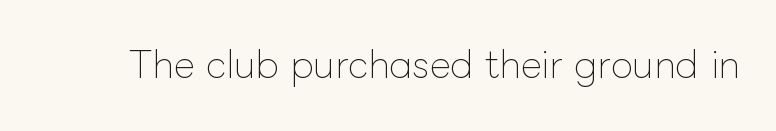
{"italic": "no", "bold": "no", "weight": "thin", "width": "normal", "stroke_contrast": "low", "x_height": "medium", "monospaced": "no", "underline": "no", "letter_spacing": "normal", "letter_spacing_em": 0.0, "glyph_px": 36}
